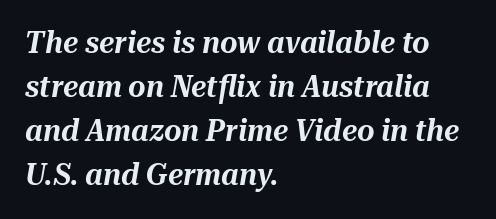
{"italic": "yes", "lean": "right", "slant_degrees": 10, "width": "normal", "stroke_contrast": "medium", "x_height": "medium", "monospaced": "no", "underline": "no", "align": "left", "line_spacing": "normal", "line_spacing_ratio": 1.47, "letter_spacing": "normal", "letter_spacing_em": 0.0, "glyph_px": 30}
